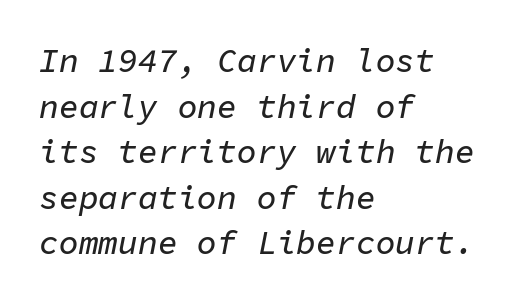
Q: Is the text italic (slanted)? A: Yes, it leans right by about 11 degrees.
Q: Is the text underlined? A: No.
Q: How is the paragraph aligned? A: Left-aligned.
Q: Is the spacing between letters normal or unusually wide? A: Normal.
Q: Is the spacing between lines tight, normal or loose? A: Normal.
Q: Width (condensed, normal, or wide)? A: Normal.
Q: Stroke contrast? A: Low.
Q: x-height? A: Medium.
Q: Monospaced? A: Yes.
